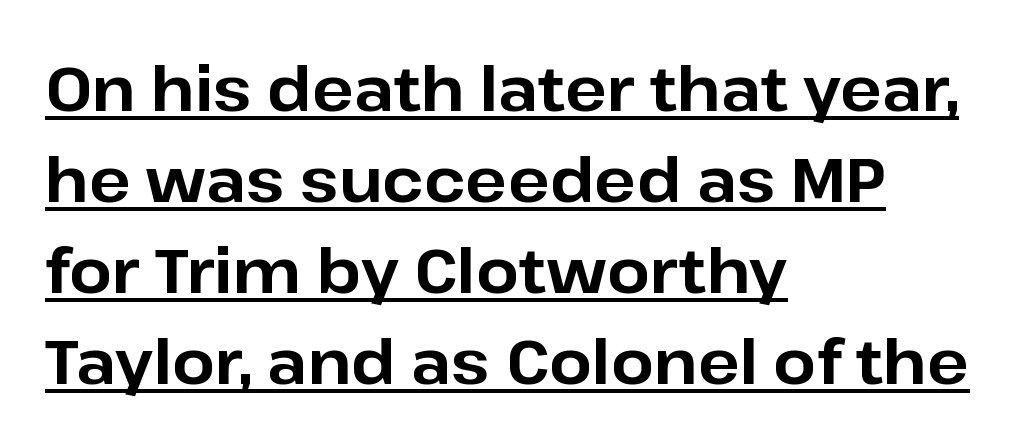
Q: Is the text bold? A: Yes.
Q: Is the text italic (slanted)? A: No, it is upright.
Q: Is the typeface a serif or a sans-serif typeface? A: Sans-serif.
Q: Is the text underlined? A: Yes.
Q: How is the paragraph aligned? A: Left-aligned.
Q: Is the spacing between letters normal or unusually wide? A: Normal.
Q: Is the spacing between lines tight, normal or loose? A: Normal.
Q: Width (condensed, normal, or wide)? A: Normal.
Q: Stroke contrast? A: Low.
Q: x-height? A: Medium.
Q: Monospaced? A: No.
